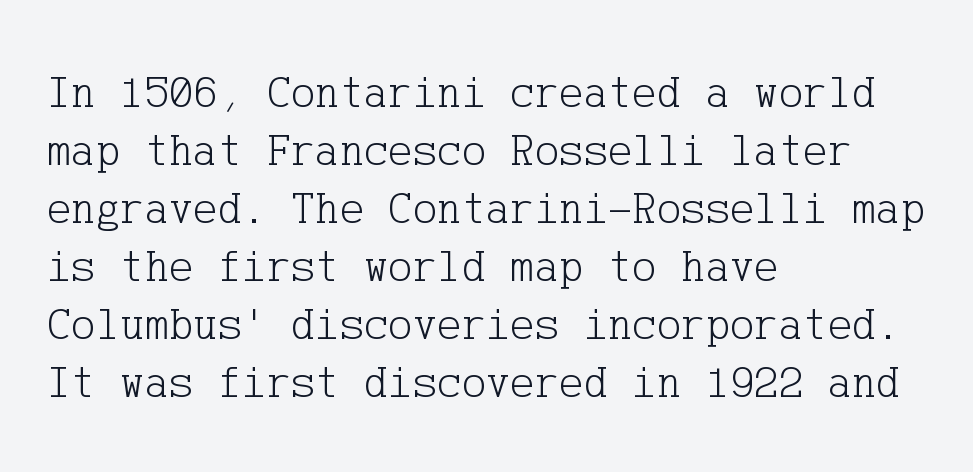
Vertically, the passage feels balanced, rows spaced as you'd expect. Underline: absent. Here the glyphs are tracked normally, forming tight word shapes. Typographically, this falls in the serif category.
